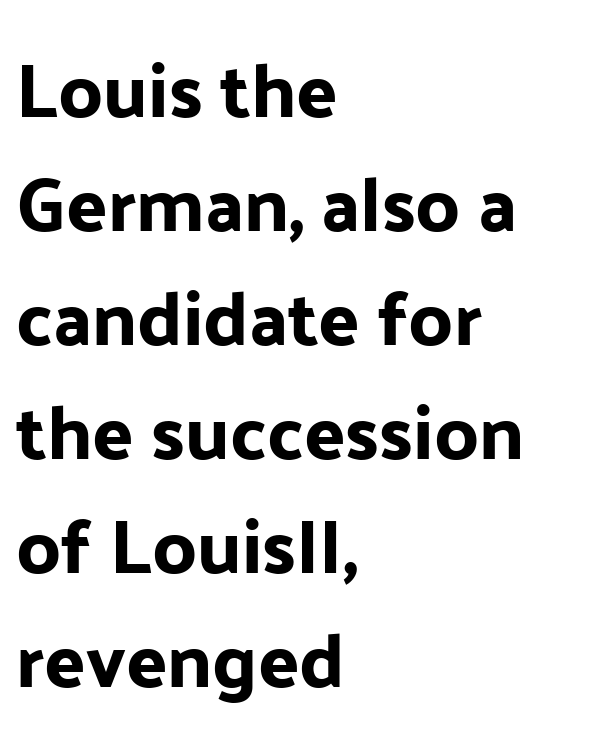
{"serif": "no", "italic": "no", "width": "normal", "stroke_contrast": "low", "x_height": "medium", "monospaced": "no", "underline": "no", "align": "left", "line_spacing": "normal", "line_spacing_ratio": 1.5, "letter_spacing": "normal", "letter_spacing_em": 0.0, "glyph_px": 76}
